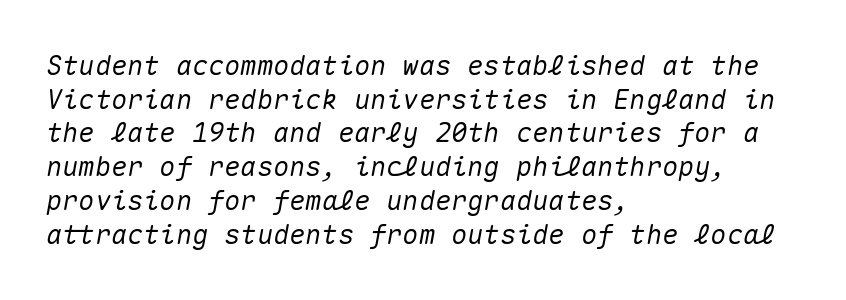
The image shows 27 px text type, italic (leaning right); set left-aligned, normal line spacing (1.25x), normal letter spacing, not underlined.
